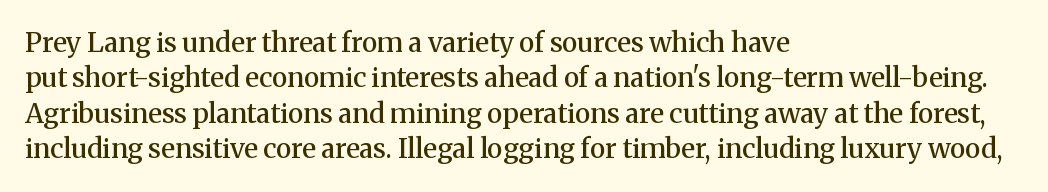
The image shows 27 px text type, upright; set left-aligned, normal line spacing (1.31x), normal letter spacing, not underlined.
